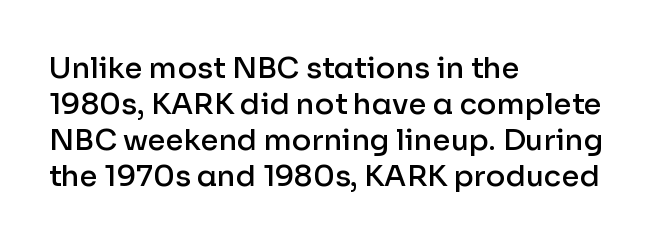
In terms of weight, the rendering is demibold, just under bold. A classic flush-left, rag-right setting is used for this passage. You can tell from the bare stems that sans-serif type was used. Designer's note — italics off, roman on. Each letter keeps its own natural width here, so spacing adapts to shape.
